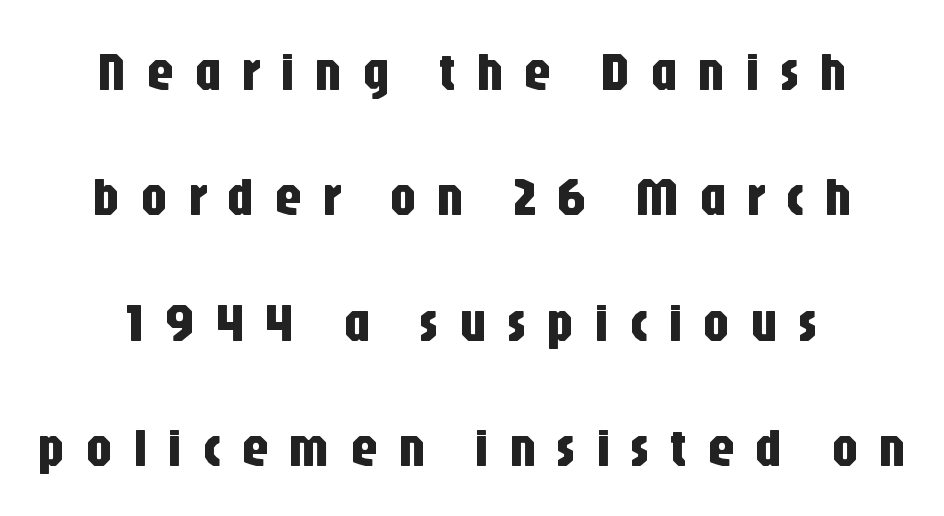
The image shows 55 px condensed sans-serif type, upright; set loose line spacing (2.28x), unusually wide letter spacing (+0.36 em), not underlined; low stroke contrast and a large x-height.
